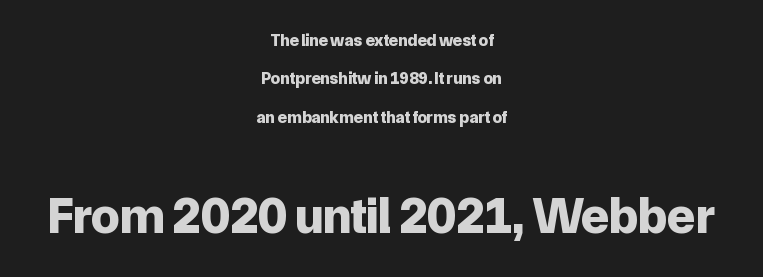
The image shows 51 px bold sans-serif type, upright; set centered, loose line spacing (2.26x), normal letter spacing, not underlined; the second (bottom) block is 3.0x larger; low stroke contrast and a medium x-height.
